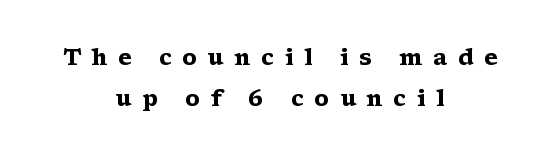
The image shows 22 px bold type, upright; set centered, line spacing 1.86x, unusually wide letter spacing (+0.49 em), not underlined.
